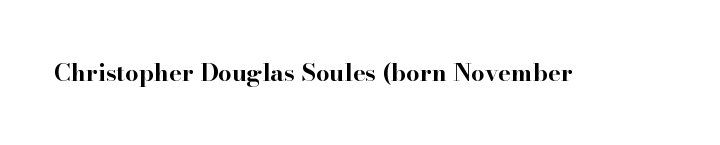
The image shows 24 px bold type, upright; set normal letter spacing, not underlined.
